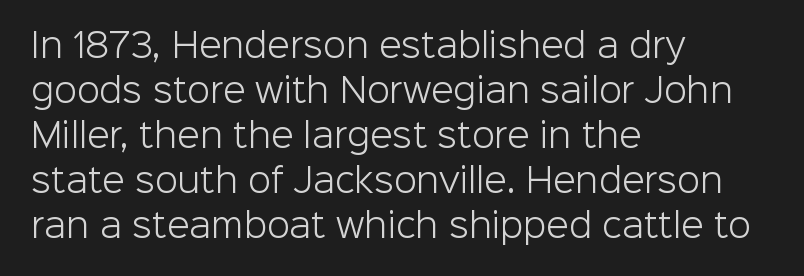
Quick note: underline off. Posture: straight, roman, zero tilt. You could call the tracking neutral — neither tight nor loose. The strokes carry an ordinary text weight at most.
